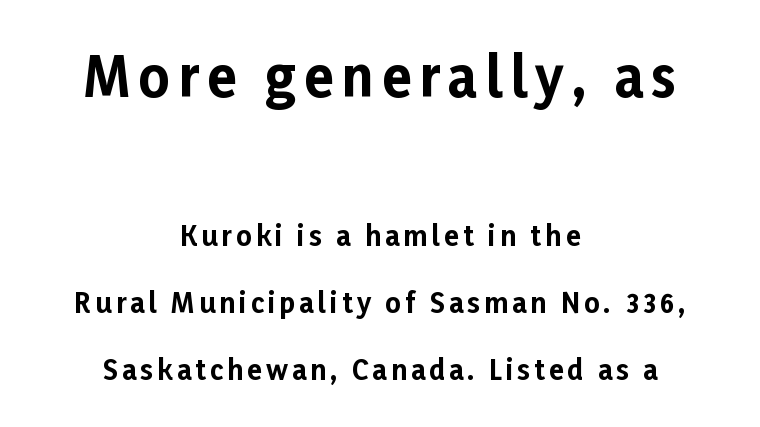
Q: Is the text bold? A: Yes.
Q: Is the text italic (slanted)? A: No, it is upright.
Q: Is the typeface a serif or a sans-serif typeface? A: Sans-serif.
Q: Is the text underlined? A: No.
Q: How is the paragraph aligned? A: Centered.
Q: Is the spacing between lines tight, normal or loose? A: Loose.
Q: Which block of text is set in a larger size, the first (top) or the second (bottom)? A: The first (top) one.
Q: Width (condensed, normal, or wide)? A: Normal.
Q: Stroke contrast? A: Low.
Q: x-height? A: Medium.
Q: Monospaced? A: No.
